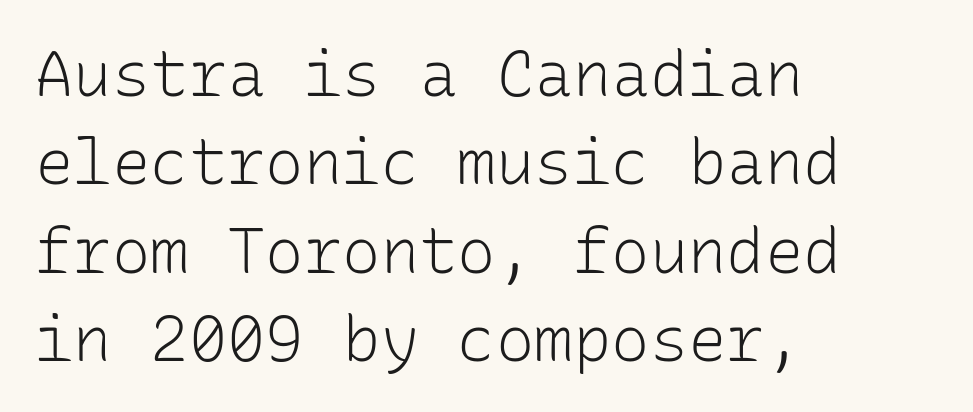
A typesetter would label this face a sans. The area under the type is left untouched. Stroke thickness stays within the range of a standard reading face or lighter. The letters stand upright; this is a roman face. Does extra space separate the letters? No, they use regular spacing. The space between consecutive lines is moderate.
